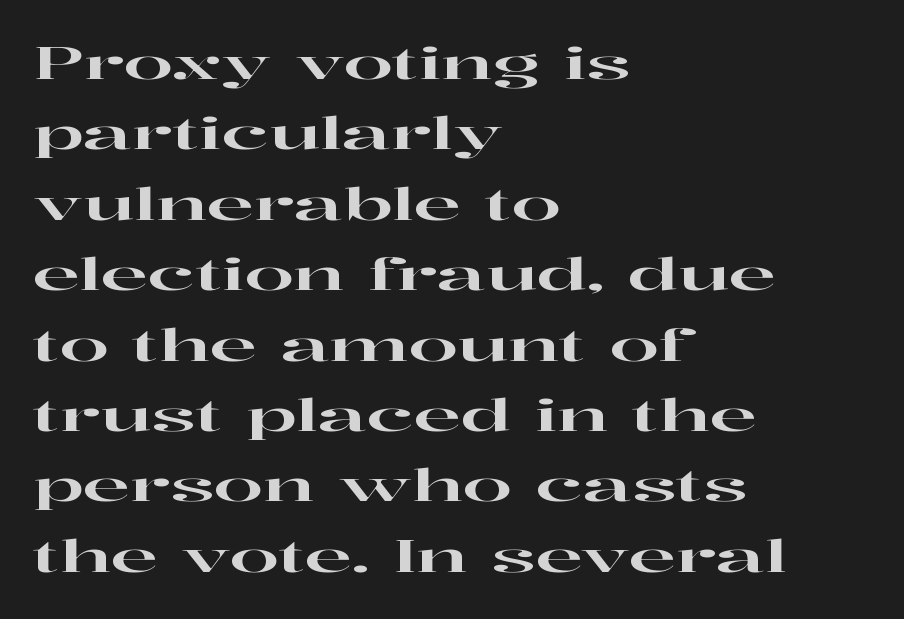
Stroke terminals: seriffed. Notice how descenders clear the ascenders below comfortably — that's standard leading. Note the varied advance widths — an 'i' is clearly narrower than an 'm'. Honestly, there is no underline to notice here at all. Standard letterfit; no display-style spreading of the glyphs. The setting favours the left margin, as ordinary paragraphs usually do.
